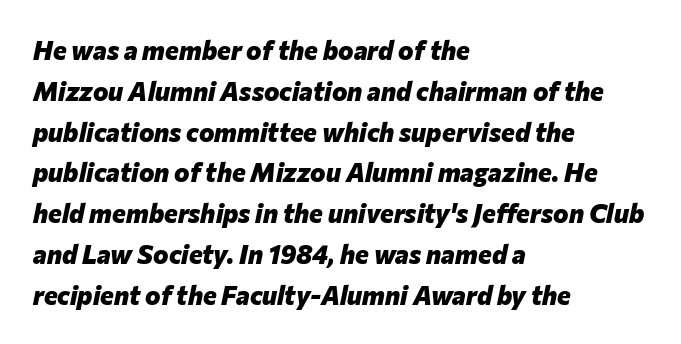
Every letter is thick-stroked: bold, no question. Visually the block forms a straight wall on the left and a jagged coastline on the right. A typesetter would call this zero additional tracking. Underlining? Definitely not there. Notice how descenders clear the ascenders below comfortably — that's standard leading. Posture: slanted.
